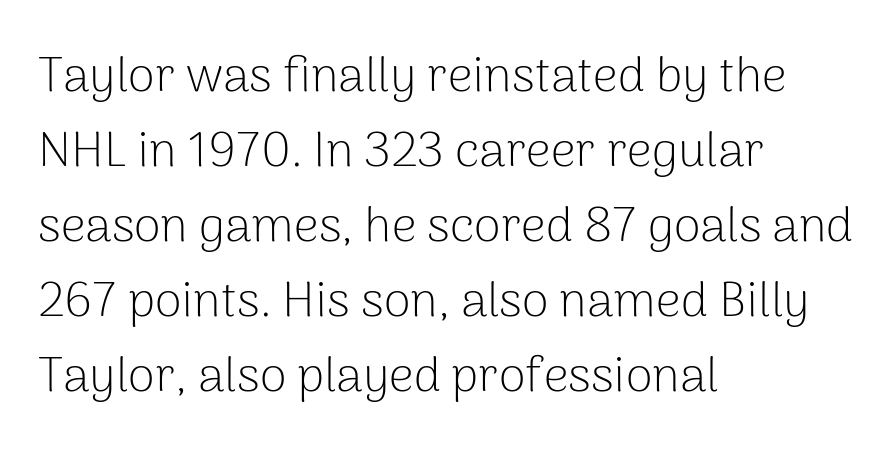
{"serif": "no", "italic": "no", "bold": "no", "weight": "light", "width": "normal", "stroke_contrast": "low", "x_height": "medium", "monospaced": "no", "underline": "no", "align": "left", "line_spacing": "normal", "line_spacing_ratio": 1.53, "letter_spacing": "normal", "letter_spacing_em": 0.0, "glyph_px": 49}
